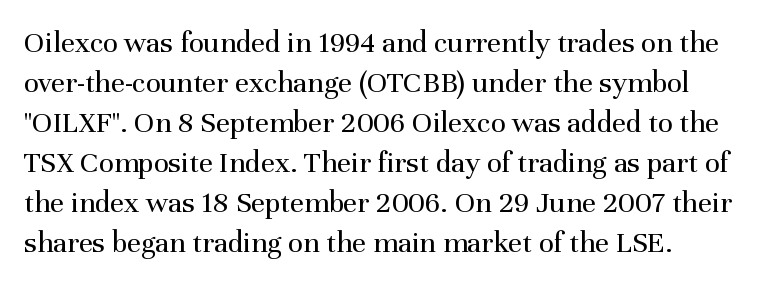
{"serif": "yes", "italic": "no", "bold": "no", "weight": "regular", "width": "normal", "stroke_contrast": "medium", "x_height": "medium", "monospaced": "no", "underline": "no", "align": "left", "line_spacing": "normal", "line_spacing_ratio": 1.29, "letter_spacing": "normal", "letter_spacing_em": 0.0, "glyph_px": 31}
